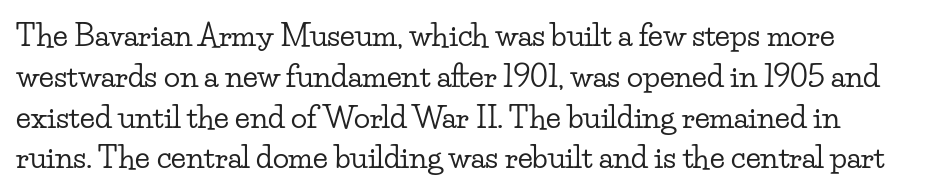
Q: Is the text italic (slanted)? A: No, it is upright.
Q: Is the typeface a serif or a sans-serif typeface? A: Serif.
Q: Is the text underlined? A: No.
Q: Is the spacing between letters normal or unusually wide? A: Normal.
Q: Is the spacing between lines tight, normal or loose? A: Normal.
Q: Width (condensed, normal, or wide)? A: Wide.
Q: Stroke contrast? A: Low.
Q: x-height? A: Small.
Q: Monospaced? A: No.
